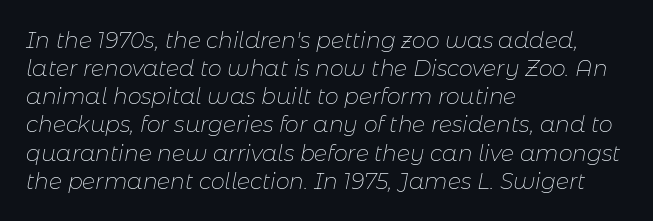
Q: Is the text bold? A: No.
Q: Is the text italic (slanted)? A: Yes, it leans right by about 11 degrees.
Q: Is the text underlined? A: No.
Q: How is the paragraph aligned? A: Left-aligned.
Q: Is the spacing between letters normal or unusually wide? A: Normal.
Q: Is the spacing between lines tight, normal or loose? A: Normal.
